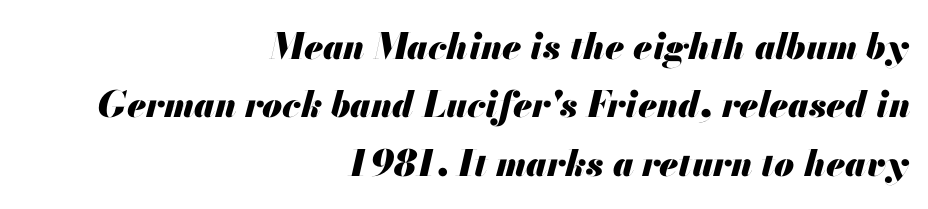
Q: Is the text bold? A: Yes.
Q: Is the text italic (slanted)? A: Yes, it leans right by about 13 degrees.
Q: Is the text underlined? A: No.
Q: How is the paragraph aligned? A: Right-aligned.
Q: Is the spacing between letters normal or unusually wide? A: Normal.
Q: Is the spacing between lines tight, normal or loose? A: Normal.
Q: Width (condensed, normal, or wide)? A: Normal.
Q: Stroke contrast? A: Medium.
Q: x-height? A: Small.
Q: Monospaced? A: No.
